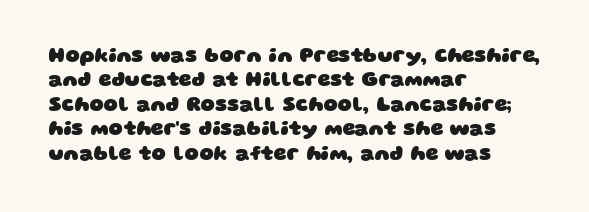
{"bold": "yes", "underline": "no", "align": "left", "line_spacing_ratio": 1.22, "letter_spacing": "normal", "letter_spacing_em": 0.0, "glyph_px": 20}
